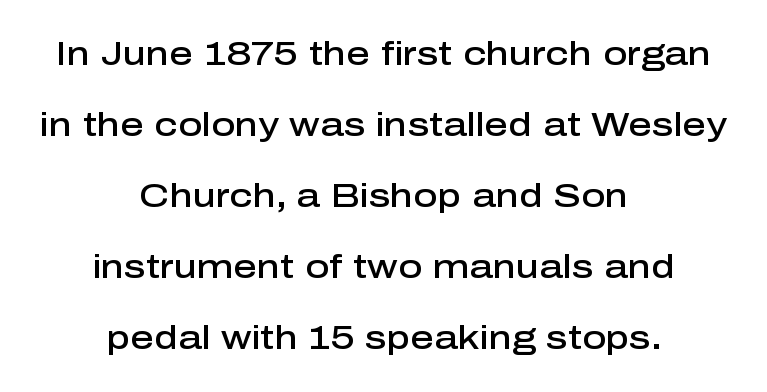
{"serif": "no", "italic": "no", "bold": "semi", "weight": "semibold", "width": "normal", "stroke_contrast": "low", "x_height": "medium", "monospaced": "no", "underline": "no", "align": "center", "line_spacing": "loose", "line_spacing_ratio": 2.15, "letter_spacing": "normal", "letter_spacing_em": 0.0, "glyph_px": 33}
